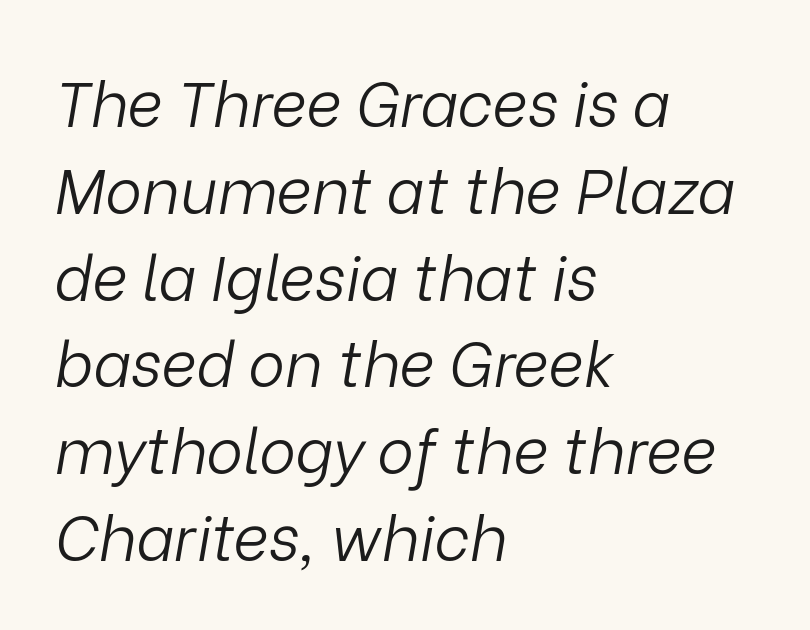
Q: Is the text bold? A: No.
Q: Is the text italic (slanted)? A: Yes, it leans right by about 9 degrees.
Q: Is the text underlined? A: No.
Q: How is the paragraph aligned? A: Left-aligned.
Q: Is the spacing between letters normal or unusually wide? A: Normal.
Q: Is the spacing between lines tight, normal or loose? A: Normal.
Q: Width (condensed, normal, or wide)? A: Normal.
Q: Stroke contrast? A: Low.
Q: x-height? A: Medium.
Q: Monospaced? A: No.
